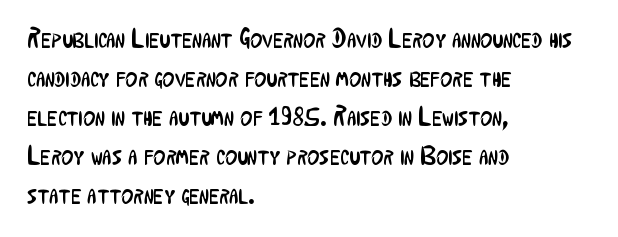
Q: Is the text bold? A: No.
Q: Is the text italic (slanted)? A: No, it is upright.
Q: Is the text underlined? A: No.
Q: How is the paragraph aligned? A: Left-aligned.
Q: Is the spacing between letters normal or unusually wide? A: Normal.
Q: Is the spacing between lines tight, normal or loose? A: Normal.
